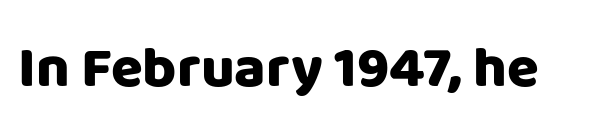
The letters advance in unequal steps, a hallmark of proportional type. The face used here is rendered with its standard letterfit. This is sans-serif lettering, the kind often seen on screens and signage. This is the regular roman posture of the typeface. The glyphs are unaccompanied by any horizontal stroke below them.
